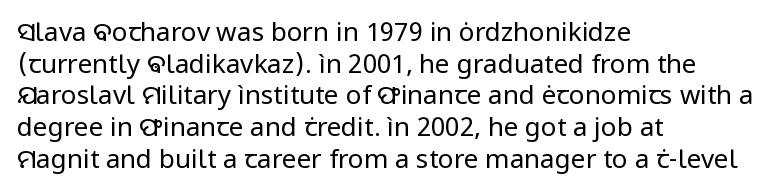
Q: Is the text bold? A: No.
Q: Is the text italic (slanted)? A: No, it is upright.
Q: Is the text underlined? A: No.
Q: How is the paragraph aligned? A: Left-aligned.
Q: Is the spacing between letters normal or unusually wide? A: Normal.
